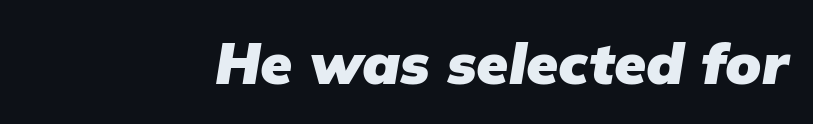
Q: Is the text bold? A: Yes.
Q: Is the text italic (slanted)? A: Yes, it leans right by about 9 degrees.
Q: Is the text underlined? A: No.
Q: Is the spacing between letters normal or unusually wide? A: Normal.
Q: Width (condensed, normal, or wide)? A: Normal.
Q: Stroke contrast? A: Low.
Q: x-height? A: Medium.
Q: Monospaced? A: No.
